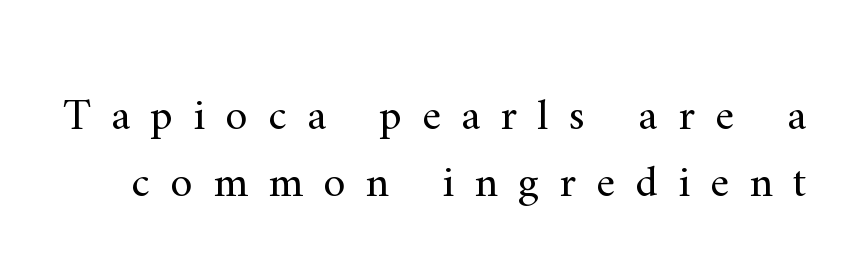
Q: Is the text bold? A: No.
Q: Is the text italic (slanted)? A: No, it is upright.
Q: Is the typeface a serif or a sans-serif typeface? A: Serif.
Q: Is the text underlined? A: No.
Q: Is the spacing between letters normal or unusually wide? A: Unusually wide.
Q: Is the spacing between lines tight, normal or loose? A: Normal.
Q: Width (condensed, normal, or wide)? A: Normal.
Q: Stroke contrast? A: Medium.
Q: x-height? A: Small.
Q: Monospaced? A: No.
